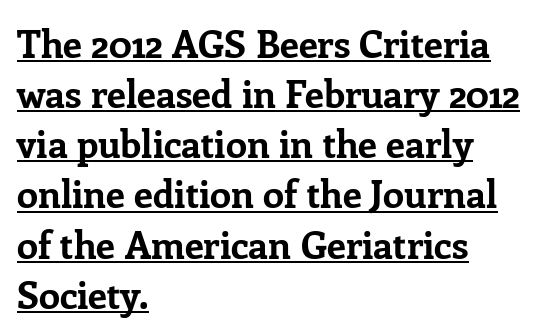
I'd call this a serif setting — the letters wear small feet. The rendered words wear a rule along their underside. Heft: maximum for text — a bold. Letter spacing: default. The passage is arranged the way most books set body copy — flush left.
